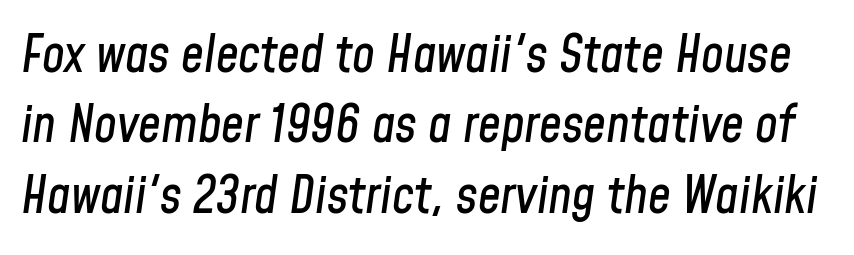
Q: Is the text italic (slanted)? A: Yes, it leans right by about 8 degrees.
Q: Is the text underlined? A: No.
Q: Is the spacing between letters normal or unusually wide? A: Normal.
Q: Is the spacing between lines tight, normal or loose? A: Normal.
Q: Width (condensed, normal, or wide)? A: Condensed.
Q: Stroke contrast? A: Low.
Q: x-height? A: Medium.
Q: Monospaced? A: No.
